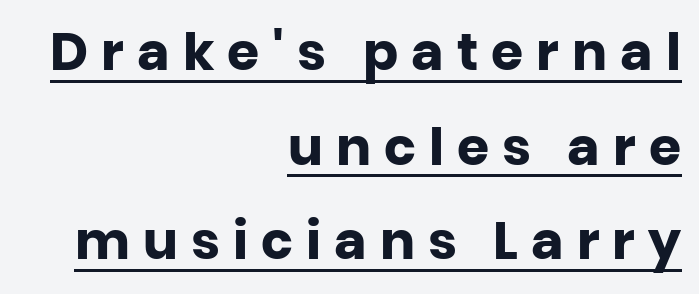
The image shows 52 px heavy sans-serif type, upright; set right-aligned, line spacing 1.82x, unusually wide letter spacing (+0.25 em), underlined; low stroke contrast and a large x-height.
